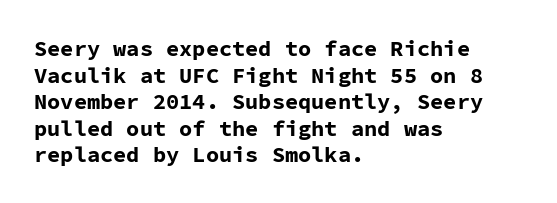
{"italic": "no", "bold": "yes", "underline": "no", "align": "left", "line_spacing_ratio": 1.21, "letter_spacing": "normal", "letter_spacing_em": 0.0, "glyph_px": 22}
